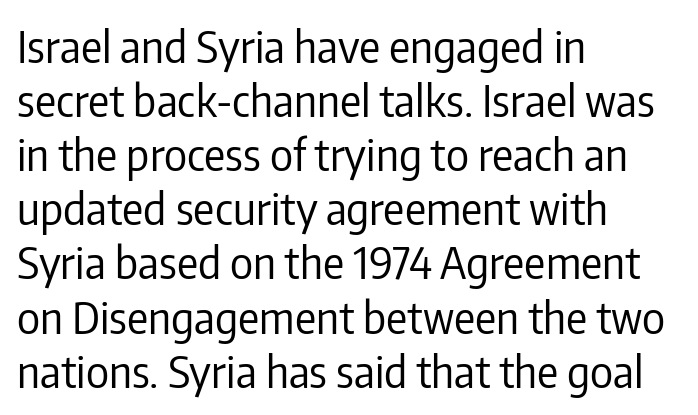
{"serif": "no", "italic": "no", "bold": "no", "weight": "regular", "width": "condensed", "stroke_contrast": "low", "x_height": "medium", "monospaced": "no", "underline": "no", "align": "left", "line_spacing_ratio": 1.23, "letter_spacing": "normal", "letter_spacing_em": 0.0, "glyph_px": 44}
